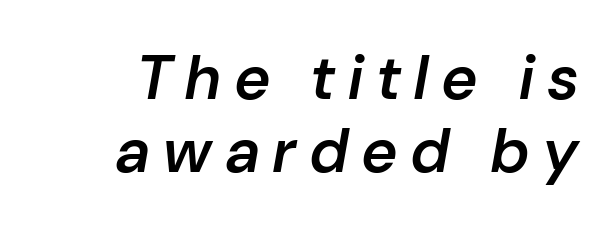
Q: Is the text bold? A: Semi-bold.
Q: Is the text italic (slanted)? A: Yes, it leans right by about 10 degrees.
Q: Is the text underlined? A: No.
Q: Is the spacing between letters normal or unusually wide? A: Unusually wide.
Q: Width (condensed, normal, or wide)? A: Normal.
Q: Stroke contrast? A: Low.
Q: x-height? A: Medium.
Q: Monospaced? A: No.
